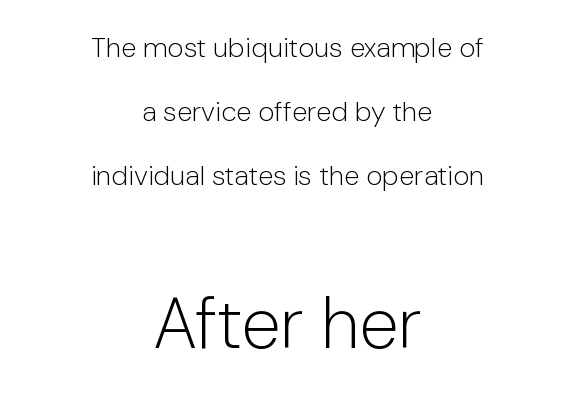
Posture: upright roman. Quick note: underline off. No extra ink here — the face is not bold. Honestly, the letter spacing is just normal — you wouldn't notice it. Is this a fixed-width face? No — the glyphs have proportional, varying widths. This rendering uses center alignment, leaving both contours irregular but symmetric.
